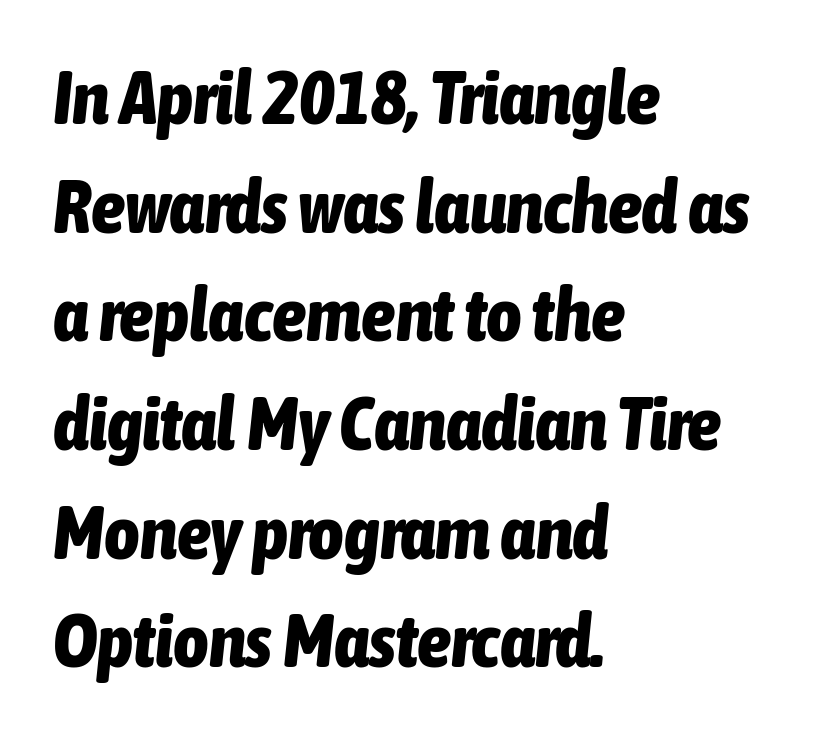
Q: Is the text bold? A: Yes.
Q: Is the text italic (slanted)? A: Yes, it leans right by about 6 degrees.
Q: Is the text underlined? A: No.
Q: How is the paragraph aligned? A: Left-aligned.
Q: Is the spacing between letters normal or unusually wide? A: Normal.
Q: Is the spacing between lines tight, normal or loose? A: Normal.
Q: Width (condensed, normal, or wide)? A: Condensed.
Q: Stroke contrast? A: Low.
Q: x-height? A: Medium.
Q: Monospaced? A: No.
